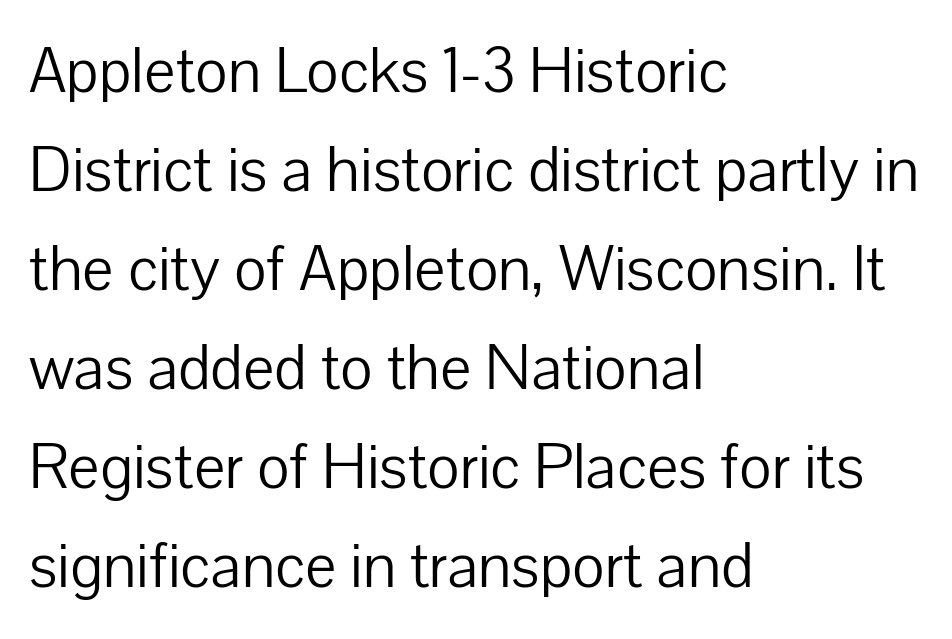
Q: Is the text bold? A: No.
Q: Is the text italic (slanted)? A: No, it is upright.
Q: Is the typeface a serif or a sans-serif typeface? A: Sans-serif.
Q: Is the text underlined? A: No.
Q: How is the paragraph aligned? A: Left-aligned.
Q: Is the spacing between letters normal or unusually wide? A: Normal.
Q: Is the spacing between lines tight, normal or loose? A: Normal.
Q: Width (condensed, normal, or wide)? A: Normal.
Q: Stroke contrast? A: Low.
Q: x-height? A: Medium.
Q: Monospaced? A: No.
